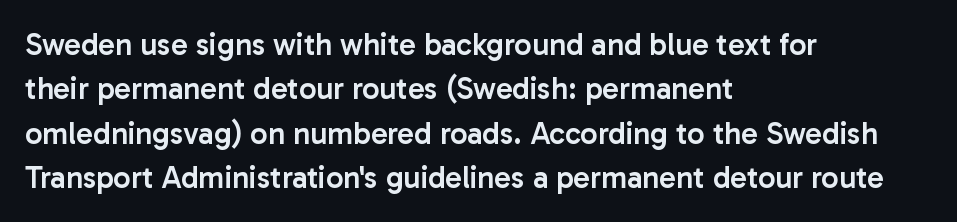
The passage shown is not underscored anywhere. How would I describe the line gaps? Plain and ordinary. These lines keep a tight, regular rhythm from letter to letter. The lettering holds an erect, upright posture throughout. A somewhat darkened texture: the type is semibold rather than bold.
